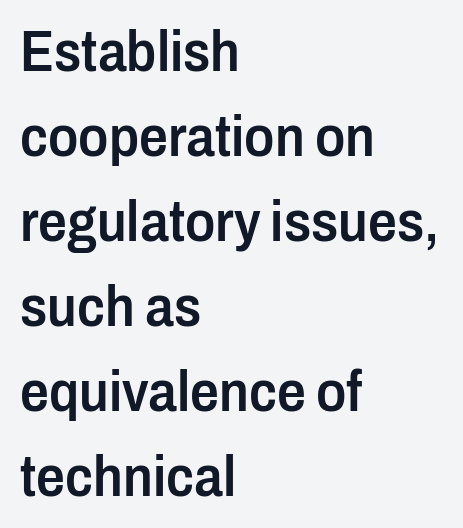
Q: Is the text bold? A: Semi-bold.
Q: Is the text italic (slanted)? A: No, it is upright.
Q: Is the typeface a serif or a sans-serif typeface? A: Sans-serif.
Q: Is the text underlined? A: No.
Q: How is the paragraph aligned? A: Left-aligned.
Q: Is the spacing between letters normal or unusually wide? A: Normal.
Q: Is the spacing between lines tight, normal or loose? A: Normal.
Q: Width (condensed, normal, or wide)? A: Condensed.
Q: Stroke contrast? A: Low.
Q: x-height? A: Medium.
Q: Monospaced? A: No.
